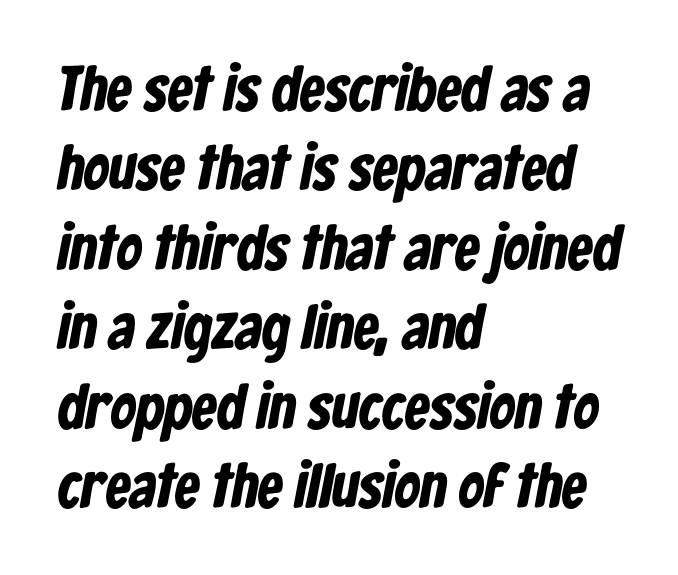
Emphasis by weight is at full strength: bold. Note the varied advance widths — an 'i' is clearly narrower than an 'm'. Descenders hang freely into open space. The designer left line spacing at the default.
